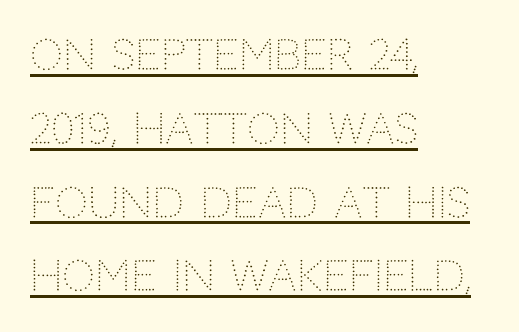
The image shows 41 px light sans-serif type, upright; set left-aligned, line spacing 1.8x, normal letter spacing, underlined; low stroke contrast and a large x-height.
